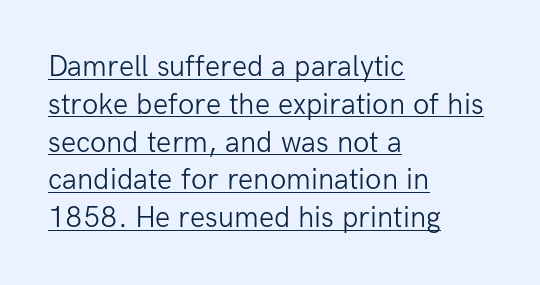
{"serif": "no", "italic": "no", "bold": "no", "weight": "light", "width": "normal", "stroke_contrast": "low", "x_height": "medium", "monospaced": "no", "underline": "yes", "align": "left", "line_spacing": "normal", "line_spacing_ratio": 1.26, "letter_spacing": "normal", "letter_spacing_em": 0.0, "glyph_px": 30}
